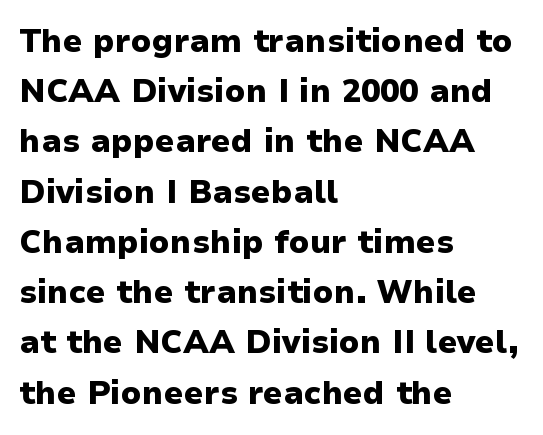
The image shows 32 px heavy sans-serif type, upright; set left-aligned, normal line spacing (1.57x), normal letter spacing, not underlined; low stroke contrast and a medium x-height.
